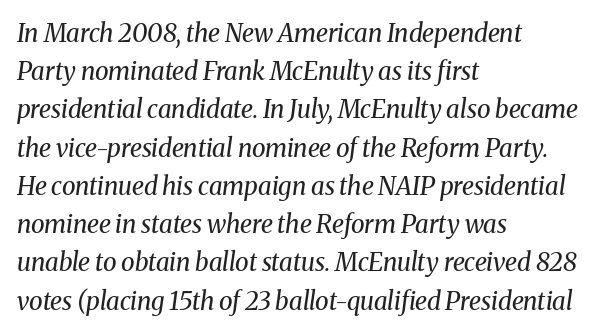
Q: Is the text bold? A: No.
Q: Is the text italic (slanted)? A: Yes, it leans right by about 8 degrees.
Q: Is the text underlined? A: No.
Q: How is the paragraph aligned? A: Left-aligned.
Q: Is the spacing between letters normal or unusually wide? A: Normal.
Q: Is the spacing between lines tight, normal or loose? A: Normal.
